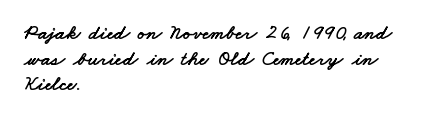
The image shows 21 px text type; set left-aligned, line spacing 1.22x, normal letter spacing, not underlined.
